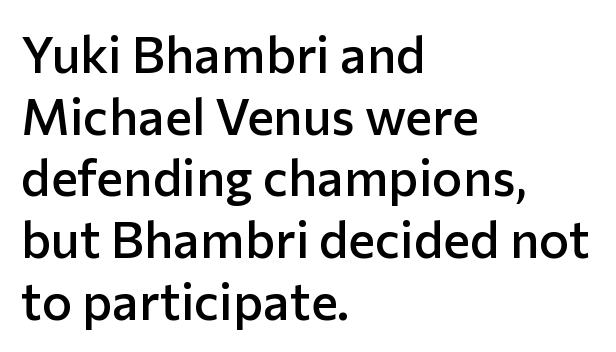
Every letter is mildly thick-stroked: semibold rather than bold. Beneath every word, the page is bare. Is the block centered? No — it sits flush against the left margin. Note the varied advance widths — an 'i' is clearly narrower than an 'm'. The font's upright variant was chosen for this text. A typesetter would label this face a sans.
